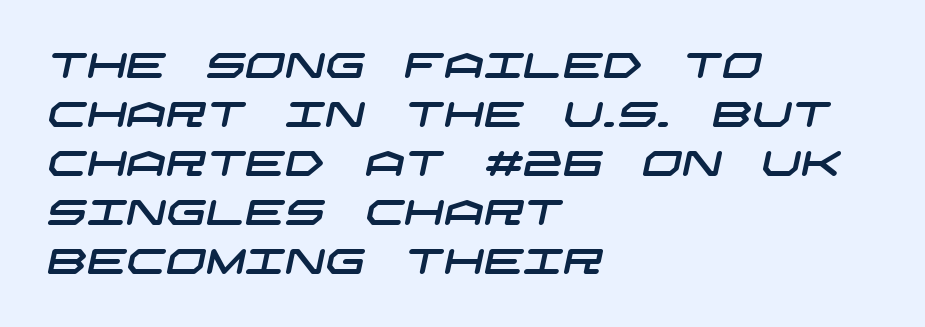
{"serif": "no", "width": "wide", "stroke_contrast": "low", "x_height": "large", "underline": "no", "align": "left", "line_spacing": "normal", "line_spacing_ratio": 1.4, "letter_spacing": "normal", "letter_spacing_em": 0.0, "glyph_px": 35}
